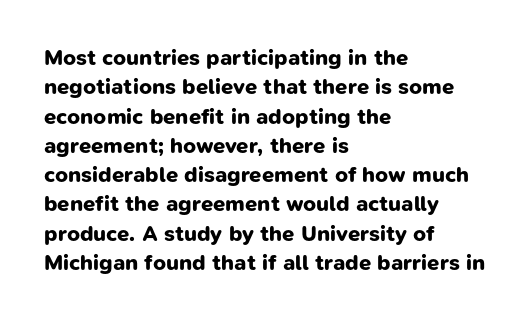
{"bold": "yes", "underline": "no", "align": "left", "line_spacing": "normal", "line_spacing_ratio": 1.33, "letter_spacing": "normal", "letter_spacing_em": 0.0, "glyph_px": 22}
